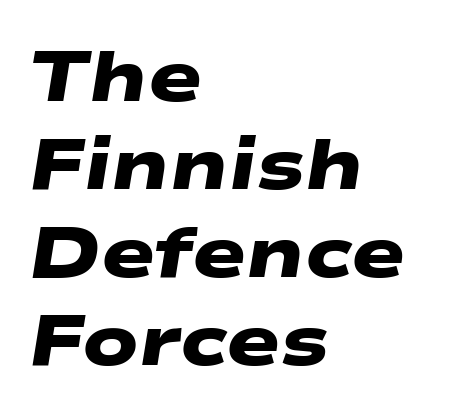
Q: Is the text bold? A: Yes.
Q: Is the typeface a serif or a sans-serif typeface? A: Sans-serif.
Q: Is the text underlined? A: No.
Q: How is the paragraph aligned? A: Left-aligned.
Q: Is the spacing between letters normal or unusually wide? A: Normal.
Q: Width (condensed, normal, or wide)? A: Wide.
Q: Stroke contrast? A: Low.
Q: x-height? A: Medium.
Q: Monospaced? A: No.
